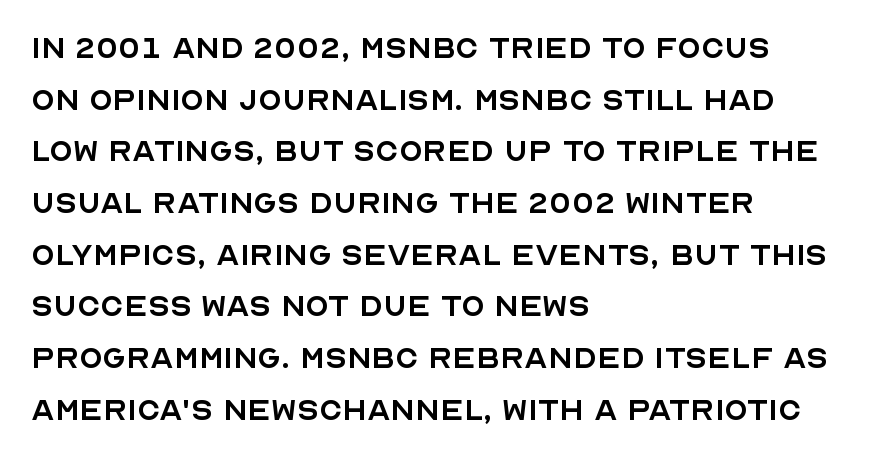
Q: Is the text bold? A: No.
Q: Is the text italic (slanted)? A: No, it is upright.
Q: Is the typeface a serif or a sans-serif typeface? A: Sans-serif.
Q: Is the text underlined? A: No.
Q: How is the paragraph aligned? A: Left-aligned.
Q: Is the spacing between letters normal or unusually wide? A: Normal.
Q: Is the spacing between lines tight, normal or loose? A: Normal.
Q: Width (condensed, normal, or wide)? A: Normal.
Q: x-height? A: Large.
Q: Monospaced? A: No.
